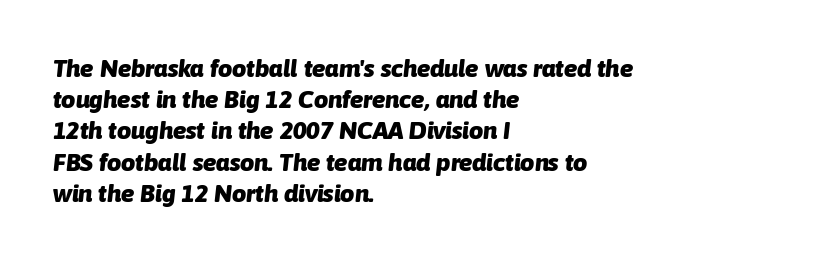
Q: Is the text bold? A: Yes.
Q: Is the text italic (slanted)? A: Yes, it leans right by about 6 degrees.
Q: Is the text underlined? A: No.
Q: How is the paragraph aligned? A: Left-aligned.
Q: Is the spacing between letters normal or unusually wide? A: Normal.
Q: Is the spacing between lines tight, normal or loose? A: Normal.
